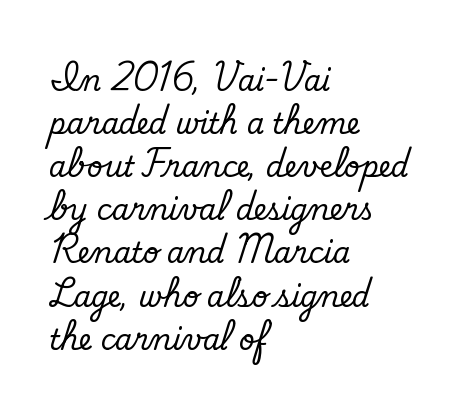
Q: Is the text bold? A: No.
Q: Is the typeface a serif or a sans-serif typeface? A: Sans-serif.
Q: Is the text underlined? A: No.
Q: How is the paragraph aligned? A: Left-aligned.
Q: Is the spacing between letters normal or unusually wide? A: Normal.
Q: Is the spacing between lines tight, normal or loose? A: Normal.
Q: Width (condensed, normal, or wide)? A: Normal.
Q: Stroke contrast? A: Low.
Q: x-height? A: Small.
Q: Monospaced? A: No.
